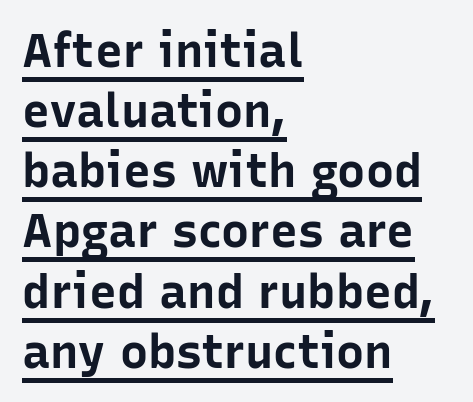
Q: Is the text bold? A: Yes.
Q: Is the text italic (slanted)? A: No, it is upright.
Q: Is the typeface a serif or a sans-serif typeface? A: Sans-serif.
Q: Is the text underlined? A: Yes.
Q: How is the paragraph aligned? A: Left-aligned.
Q: Is the spacing between letters normal or unusually wide? A: Normal.
Q: Is the spacing between lines tight, normal or loose? A: Normal.
Q: Width (condensed, normal, or wide)? A: Normal.
Q: Stroke contrast? A: Low.
Q: x-height? A: Medium.
Q: Monospaced? A: No.
